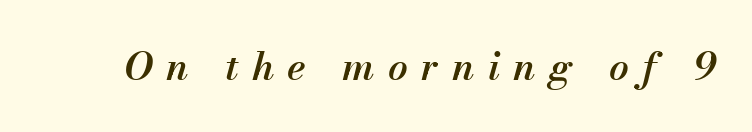
The image shows 39 px semibold type, italic (leaning right); set unusually wide letter spacing (+0.34 em), not underlined; medium stroke contrast and a small x-height.
